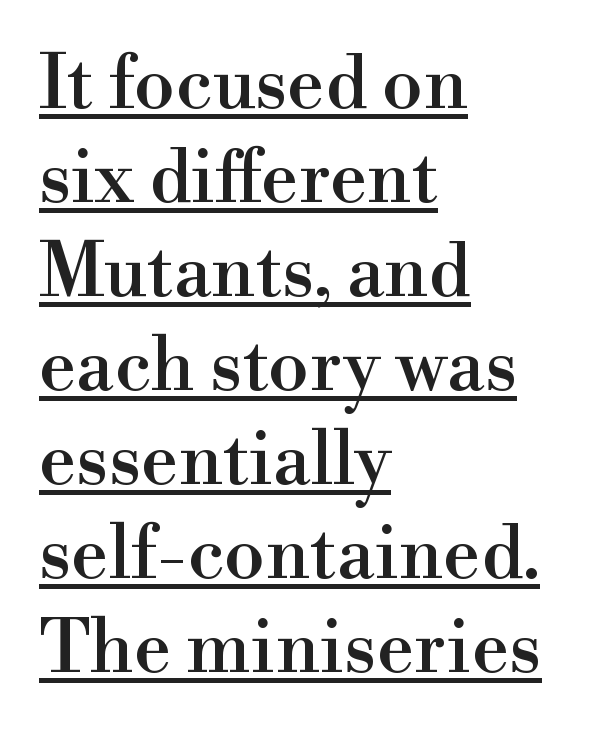
The image shows 74 px serif type, upright; set left-aligned, normal line spacing (1.27x), normal letter spacing, underlined; a small x-height.
